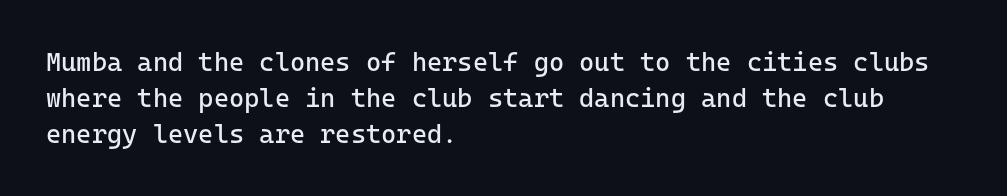
Q: Is the text bold? A: No.
Q: Is the text italic (slanted)? A: No, it is upright.
Q: Is the text underlined? A: No.
Q: How is the paragraph aligned? A: Left-aligned.
Q: Is the spacing between letters normal or unusually wide? A: Normal.
Q: Is the spacing between lines tight, normal or loose? A: Normal.
